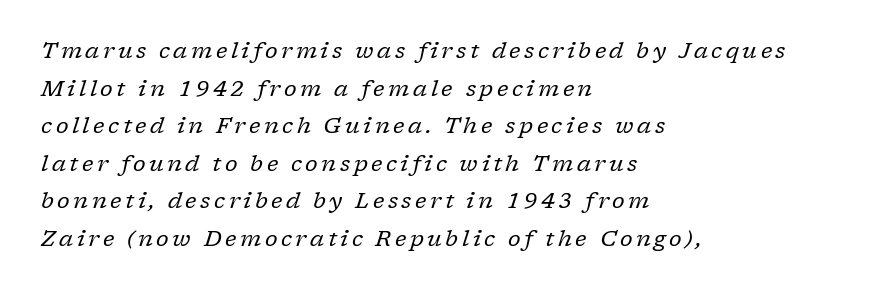
The image shows 22 px text type, italic (leaning right); set left-aligned, line spacing 1.71x, not underlined.
